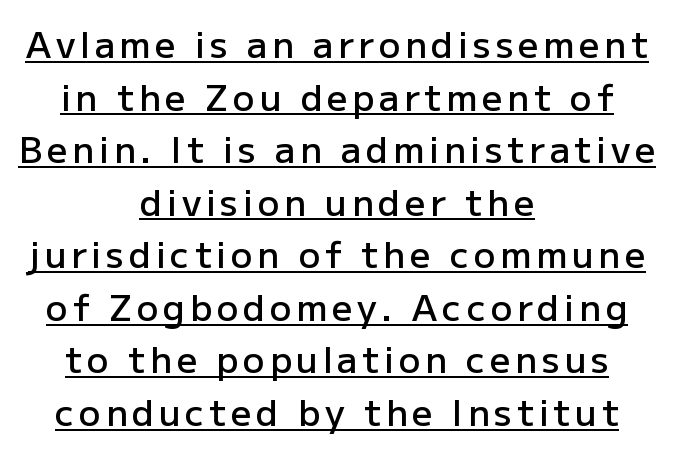
The typesetting leans somewhat heavy: a semibold. Both edges are ragged and mirror each other, which tells us the setting is centered. This is underlined copy, the kind a proofreader might mark for attention. The letters carry no serifs — their stems end cleanly without finishing strokes. Here the designer chose a conventional face with non-uniform glyph widths. Summary of vertical rhythm: regular, with standard interline spacing.
